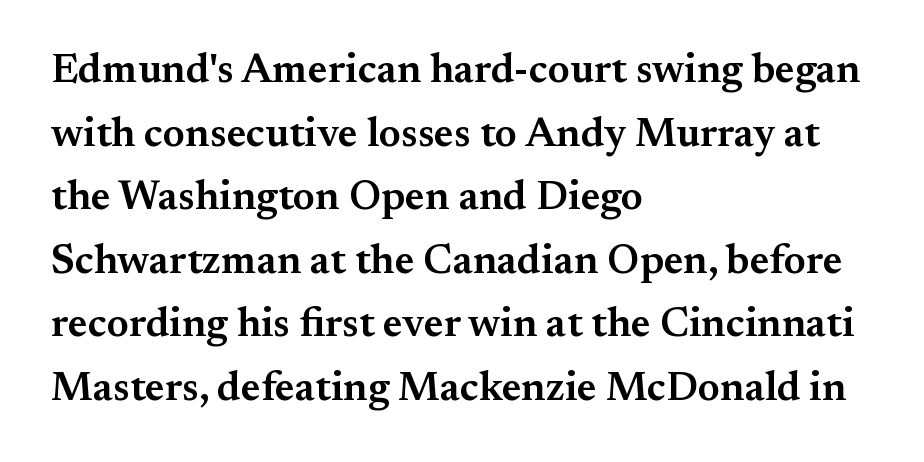
The image shows 41 px semibold serif type, upright; set left-aligned, normal line spacing (1.55x), normal letter spacing, not underlined; medium stroke contrast and a small x-height.
